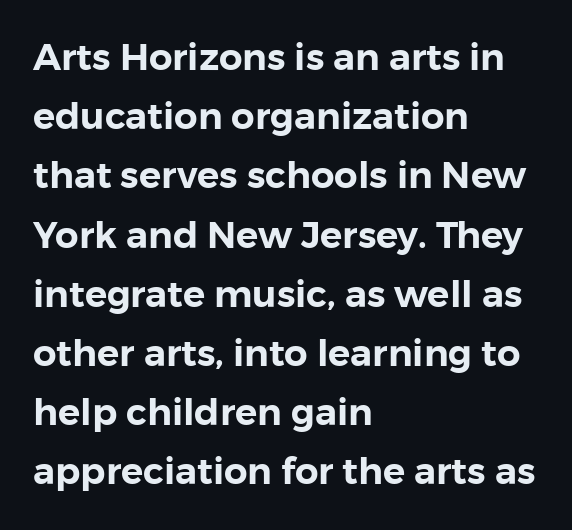
{"serif": "no", "italic": "no", "width": "normal", "stroke_contrast": "low", "x_height": "medium", "monospaced": "no", "underline": "no", "align": "left", "line_spacing": "normal", "line_spacing_ratio": 1.6, "letter_spacing": "normal", "letter_spacing_em": 0.0, "glyph_px": 37}
